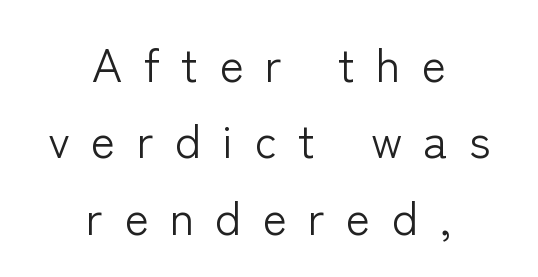
{"serif": "no", "italic": "no", "bold": "no", "weight": "light", "width": "normal", "stroke_contrast": "low", "x_height": "medium", "monospaced": "no", "underline": "no", "align": "center", "line_spacing": "normal", "line_spacing_ratio": 1.66, "letter_spacing": "wide", "letter_spacing_em": 0.46, "glyph_px": 46}
